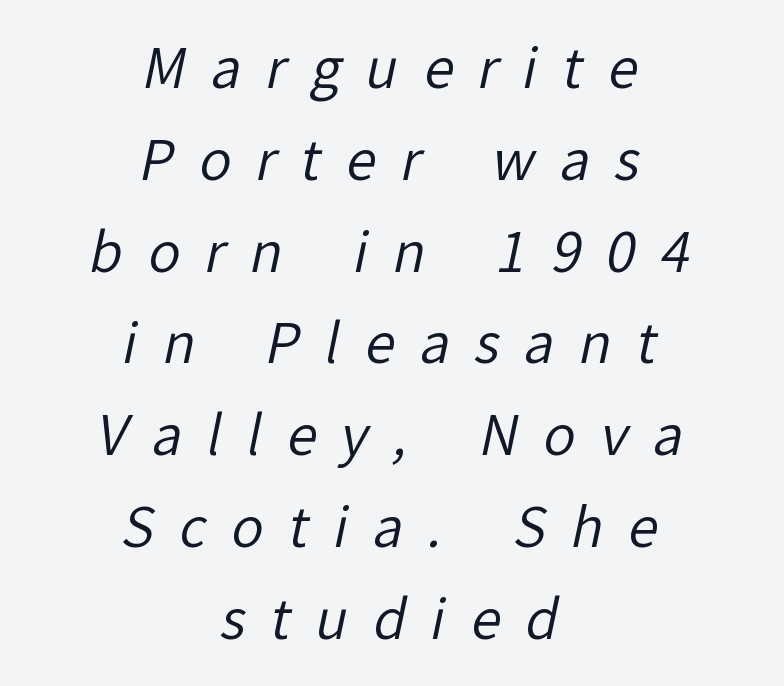
{"serif": "no", "bold": "no", "weight": "regular", "width": "normal", "stroke_contrast": "low", "x_height": "medium", "monospaced": "no", "underline": "no", "align": "center", "line_spacing": "normal", "line_spacing_ratio": 1.7, "letter_spacing": "wide", "letter_spacing_em": 0.46, "glyph_px": 54}
